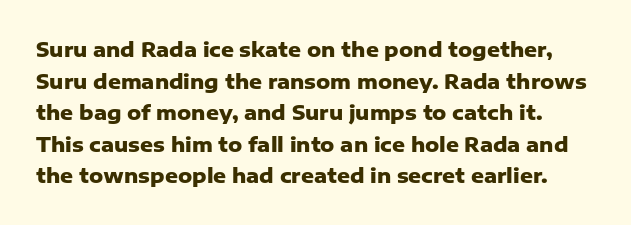
The image shows 20 px bold type, upright; set normal line spacing (1.58x), normal letter spacing, not underlined.
